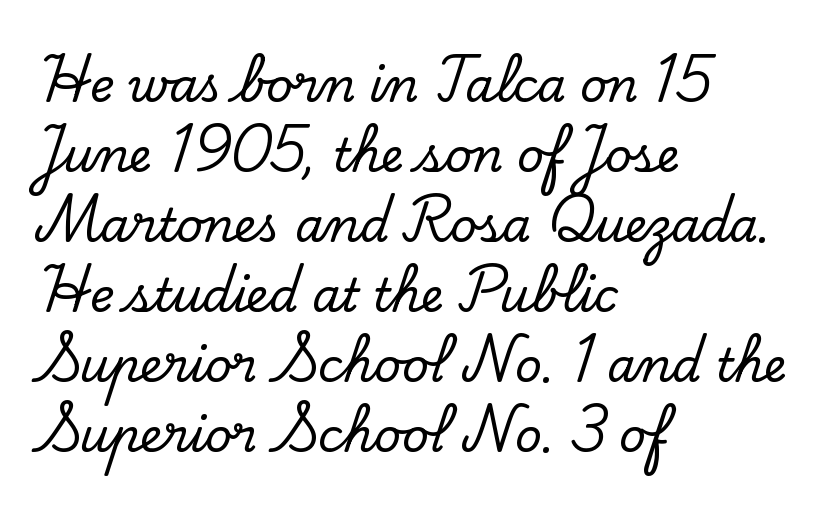
The image shows 46 px serif type; set left-aligned, normal line spacing (1.52x), normal letter spacing, not underlined; low stroke contrast and a small x-height.
